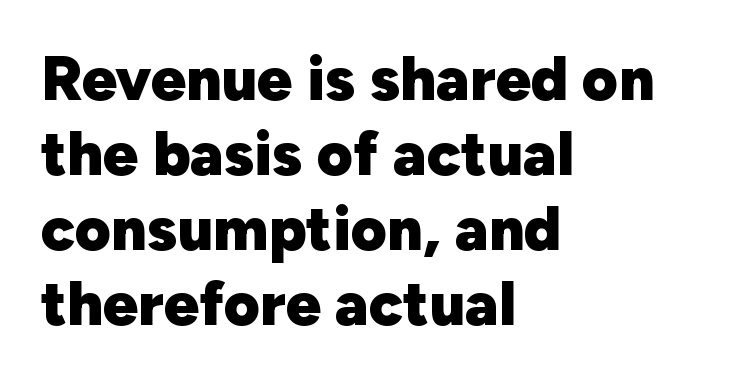
Q: Is the text bold? A: Yes.
Q: Is the text italic (slanted)? A: No, it is upright.
Q: Is the typeface a serif or a sans-serif typeface? A: Sans-serif.
Q: Is the text underlined? A: No.
Q: How is the paragraph aligned? A: Left-aligned.
Q: Is the spacing between letters normal or unusually wide? A: Normal.
Q: Width (condensed, normal, or wide)? A: Normal.
Q: Stroke contrast? A: Low.
Q: x-height? A: Medium.
Q: Monospaced? A: No.
